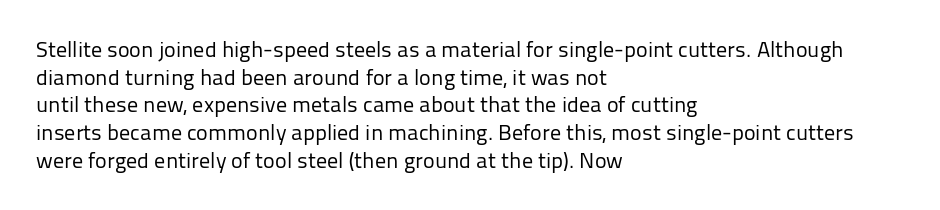
Q: Is the text bold? A: No.
Q: Is the text italic (slanted)? A: No, it is upright.
Q: Is the text underlined? A: No.
Q: How is the paragraph aligned? A: Left-aligned.
Q: Is the spacing between letters normal or unusually wide? A: Normal.
Q: Is the spacing between lines tight, normal or loose? A: Normal.
